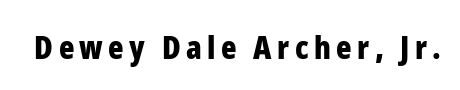
{"serif": "no", "italic": "no", "bold": "yes", "weight": "bold", "width": "condensed", "stroke_contrast": "low", "x_height": "medium", "monospaced": "no", "underline": "no", "glyph_px": 32}
